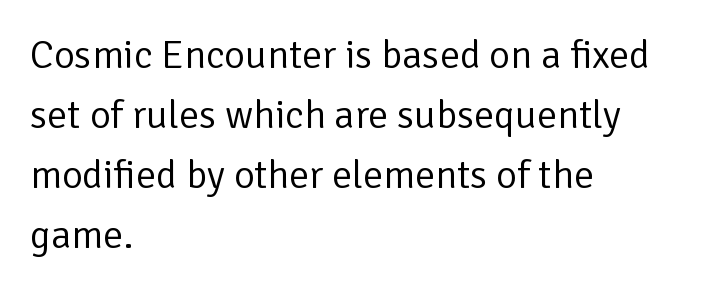
The image shows 40 px regular-weight sans-serif type, upright; set left-aligned, normal line spacing (1.5x), normal letter spacing, not underlined; low stroke contrast and a medium x-height.
